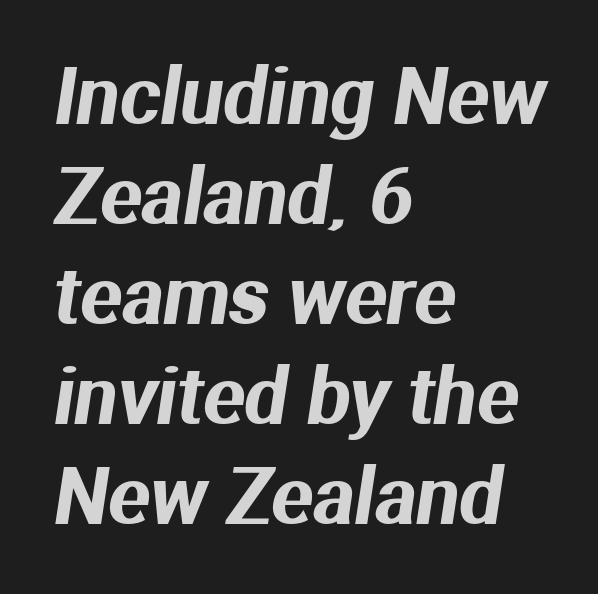
Q: Is the typeface a serif or a sans-serif typeface? A: Sans-serif.
Q: Is the text underlined? A: No.
Q: How is the paragraph aligned? A: Left-aligned.
Q: Is the spacing between letters normal or unusually wide? A: Normal.
Q: Is the spacing between lines tight, normal or loose? A: Normal.
Q: Width (condensed, normal, or wide)? A: Normal.
Q: Stroke contrast? A: Medium.
Q: x-height? A: Medium.
Q: Monospaced? A: No.
